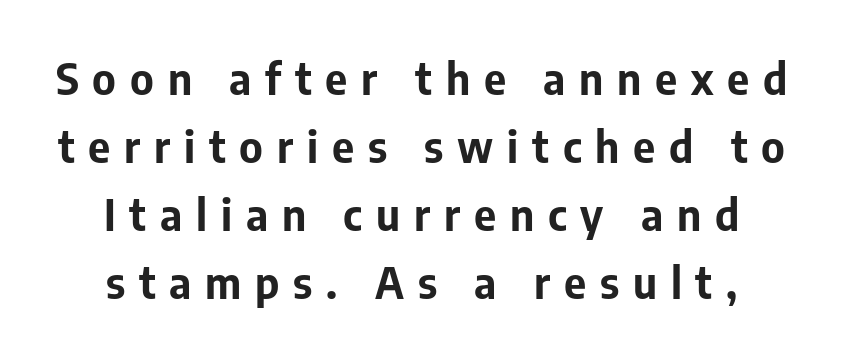
The gap between lines stays unmarked. Summary of weight: heavy, a full bold. Here the glyphs are tracked loosely, breaking word shapes into spaced letters. The space between consecutive lines is moderate. The letters advance in unequal steps, a hallmark of proportional type. The letters stand upright; this is a roman face.
